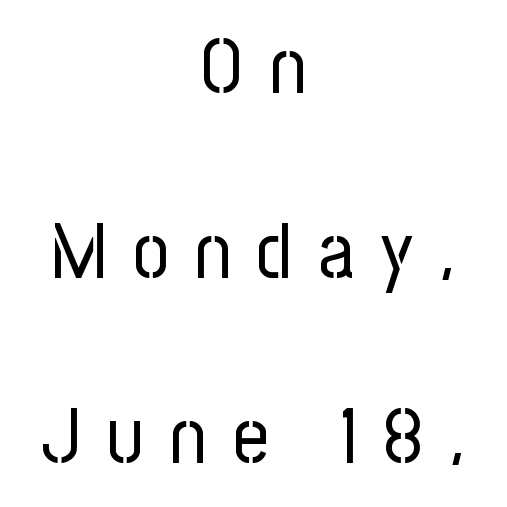
Weight: regular or lighter. Every character sits straight up, as roman type does. The vertical gap from one line to the next is large. Caption: multi-line text, centered on the measure. This is sans-serif lettering, the kind often seen on screens and signage.
